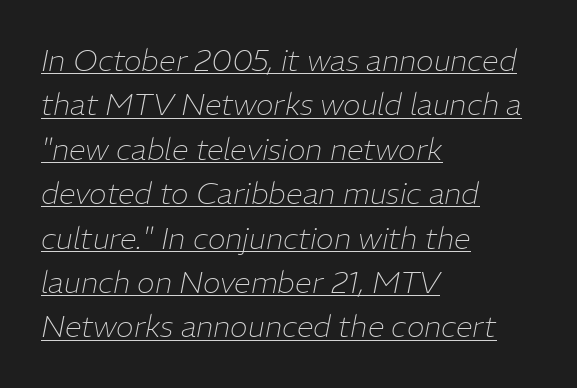
Q: Is the text bold? A: No.
Q: Is the text italic (slanted)? A: Yes, it leans right by about 11 degrees.
Q: Is the text underlined? A: Yes.
Q: How is the paragraph aligned? A: Left-aligned.
Q: Is the spacing between letters normal or unusually wide? A: Normal.
Q: Is the spacing between lines tight, normal or loose? A: Normal.
Q: Width (condensed, normal, or wide)? A: Normal.
Q: Stroke contrast? A: Low.
Q: x-height? A: Medium.
Q: Monospaced? A: No.
